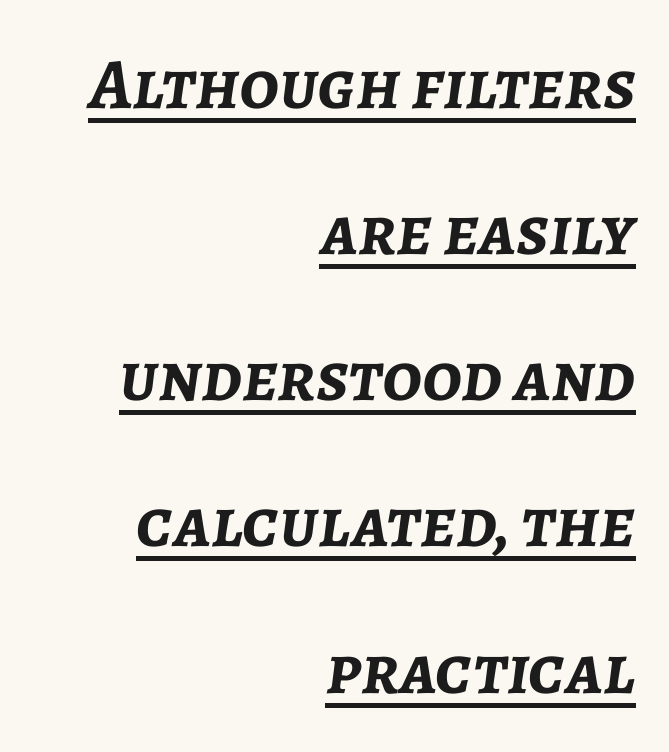
Does the copy run flush right? Yes — the right margin is perfectly even. In terms of weight, the rendering is a true, heavy bold. Vertical spacing — loose. Each word holds together tightly as a unit, with standard inter-letter gaps. Emphasis is given by a line drawn under the lettering.
